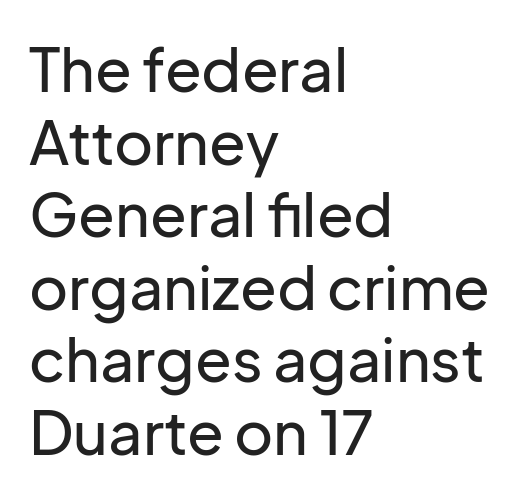
Q: Is the text italic (slanted)? A: No, it is upright.
Q: Is the typeface a serif or a sans-serif typeface? A: Sans-serif.
Q: Is the text underlined? A: No.
Q: How is the paragraph aligned? A: Left-aligned.
Q: Is the spacing between letters normal or unusually wide? A: Normal.
Q: Width (condensed, normal, or wide)? A: Normal.
Q: Stroke contrast? A: Low.
Q: x-height? A: Medium.
Q: Monospaced? A: No.
